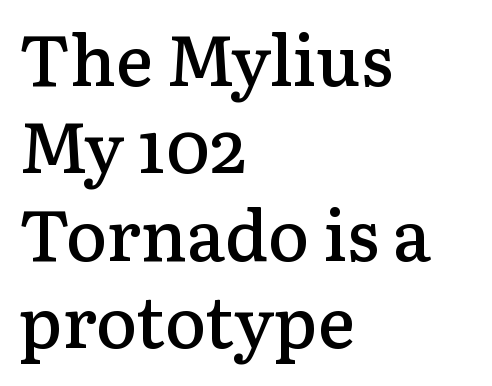
{"serif": "yes", "italic": "no", "bold": "semi", "weight": "semibold", "width": "normal", "stroke_contrast": "low", "x_height": "medium", "monospaced": "no", "underline": "no", "align": "left", "line_spacing": "normal", "line_spacing_ratio": 1.25, "letter_spacing": "normal", "letter_spacing_em": 0.0, "glyph_px": 70}
